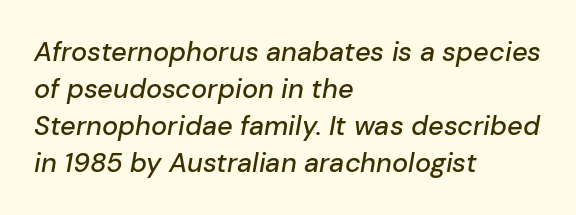
The image shows 27 px text type, italic (leaning right); set left-aligned, normal line spacing (1.37x), normal letter spacing, not underlined.
